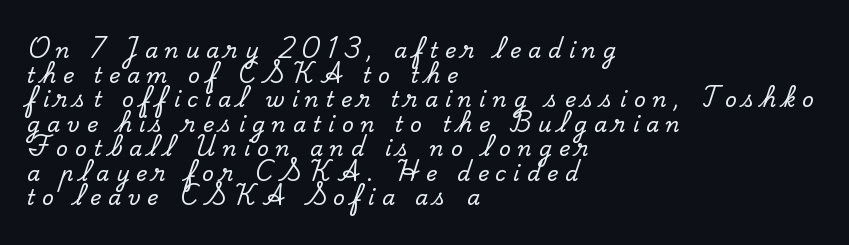
{"underline": "no", "align": "left", "line_spacing_ratio": 1.17, "letter_spacing": "wide", "letter_spacing_em": 0.33, "glyph_px": 21}
